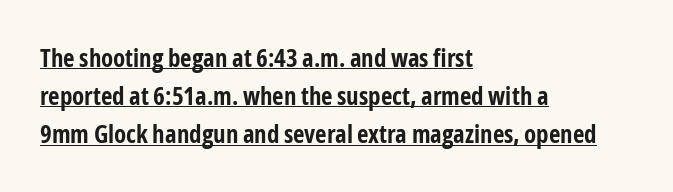
Q: Is the text bold? A: Yes.
Q: Is the text italic (slanted)? A: No, it is upright.
Q: Is the text underlined? A: Yes.
Q: How is the paragraph aligned? A: Left-aligned.
Q: Is the spacing between letters normal or unusually wide? A: Normal.
Q: Is the spacing between lines tight, normal or loose? A: Normal.
